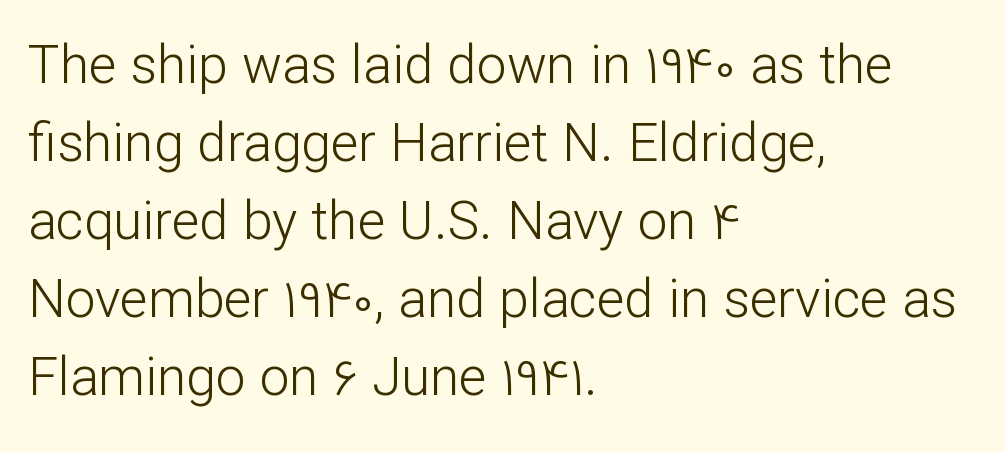
{"serif": "no", "italic": "no", "bold": "no", "weight": "light", "width": "normal", "stroke_contrast": "low", "x_height": "medium", "monospaced": "no", "underline": "no", "align": "left", "line_spacing": "normal", "line_spacing_ratio": 1.47, "letter_spacing": "normal", "letter_spacing_em": 0.0, "glyph_px": 53}
